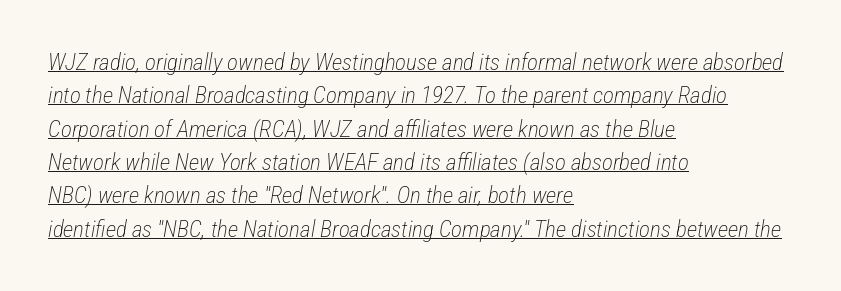
No chunkiness to these letters — they're not bold. Compared with typical paragraphs, the rows here are spaced about the same. The glyphs are accompanied by a horizontal stroke just below them. The type is set solid horizontally, with unmodified tracking.
